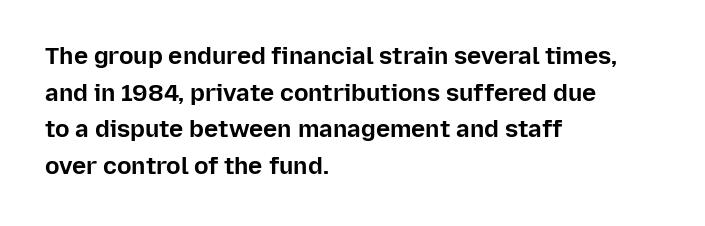
{"italic": "no", "bold": "yes", "underline": "no", "align": "left", "line_spacing": "normal", "line_spacing_ratio": 1.53, "letter_spacing": "normal", "letter_spacing_em": 0.0, "glyph_px": 24}
